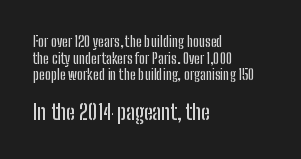
{"italic": "no", "underline": "no", "align": "left", "line_spacing_ratio": 1.18, "letter_spacing": "normal", "letter_spacing_em": 0.0, "larger_block": "second", "size_ratio": 1.5, "glyph_px": 21}
